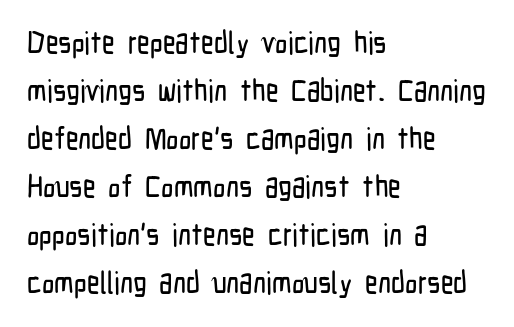
Q: Is the text italic (slanted)? A: No, it is upright.
Q: Is the typeface a serif or a sans-serif typeface? A: Sans-serif.
Q: Is the text underlined? A: No.
Q: How is the paragraph aligned? A: Left-aligned.
Q: Is the spacing between letters normal or unusually wide? A: Normal.
Q: Is the spacing between lines tight, normal or loose? A: Normal.
Q: Width (condensed, normal, or wide)? A: Condensed.
Q: Stroke contrast? A: Low.
Q: x-height? A: Medium.
Q: Monospaced? A: No.
